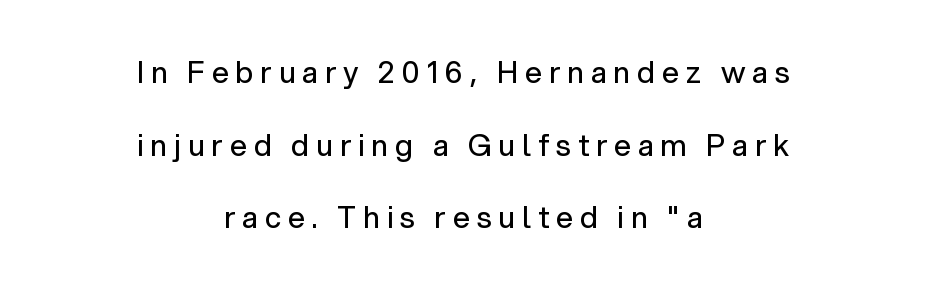
{"serif": "no", "italic": "no", "bold": "no", "weight": "regular", "width": "normal", "stroke_contrast": "low", "x_height": "medium", "monospaced": "no", "underline": "no", "align": "center", "line_spacing": "loose", "line_spacing_ratio": 2.42, "letter_spacing": "wide", "letter_spacing_em": 0.23, "glyph_px": 30}
